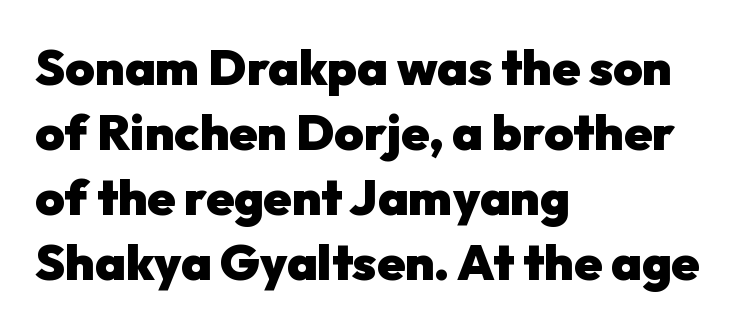
Proportional: the letters do not fall into vertical columns. Horizontal alignment here is leftward, the default for most running prose. Typesetter's note: full bold, strokes at maximum text heaviness. Each new line begins a customary step beneath the previous one. Rendered with straight, roman letterforms. The typeface chosen for these lines omits serifs.
